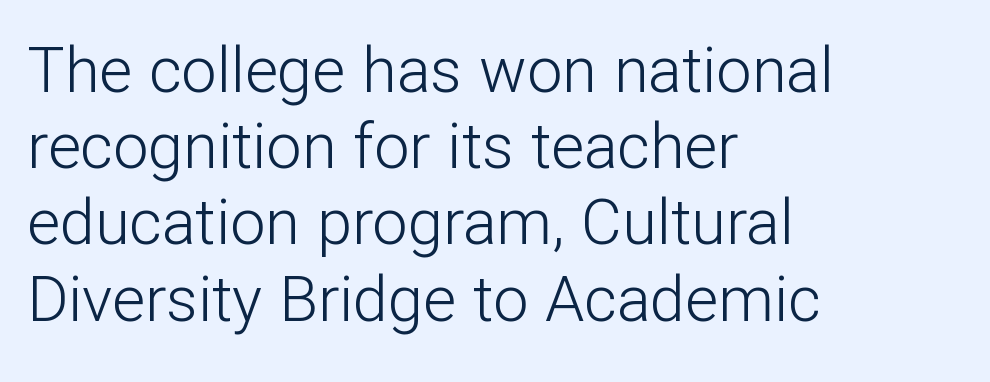
The image shows 63 px light sans-serif type, upright; set left-aligned, line spacing 1.21x, normal letter spacing, not underlined; low stroke contrast and a medium x-height.
